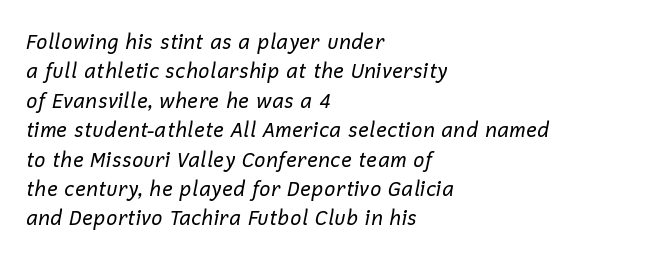
The image shows 20 px text type, italic (leaning right); set left-aligned, normal line spacing (1.47x), normal letter spacing, not underlined.
